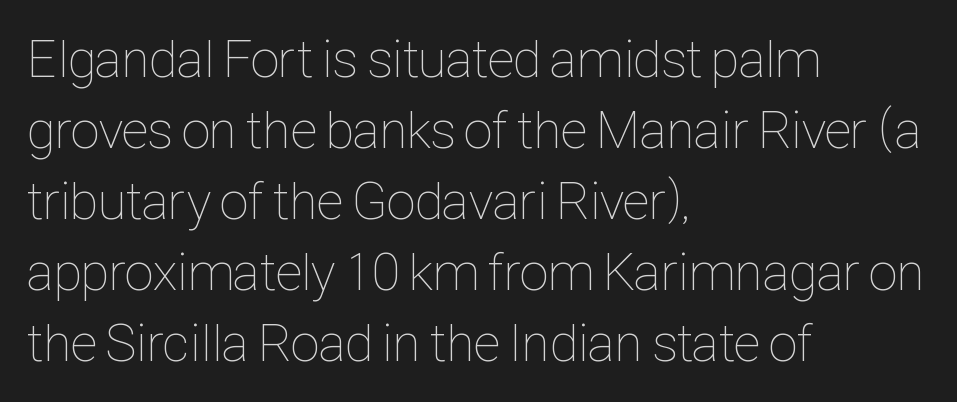
Q: Is the text bold? A: No.
Q: Is the text italic (slanted)? A: No, it is upright.
Q: Is the text underlined? A: No.
Q: How is the paragraph aligned? A: Left-aligned.
Q: Is the spacing between letters normal or unusually wide? A: Normal.
Q: Is the spacing between lines tight, normal or loose? A: Normal.
Q: Width (condensed, normal, or wide)? A: Condensed.
Q: Stroke contrast? A: Low.
Q: x-height? A: Medium.
Q: Monospaced? A: No.
